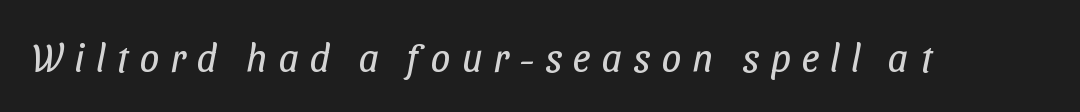
Q: Is the text bold? A: No.
Q: Is the typeface a serif or a sans-serif typeface? A: Sans-serif.
Q: Is the text underlined? A: No.
Q: Is the spacing between letters normal or unusually wide? A: Unusually wide.
Q: Width (condensed, normal, or wide)? A: Condensed.
Q: Stroke contrast? A: Low.
Q: x-height? A: Medium.
Q: Monospaced? A: No.
